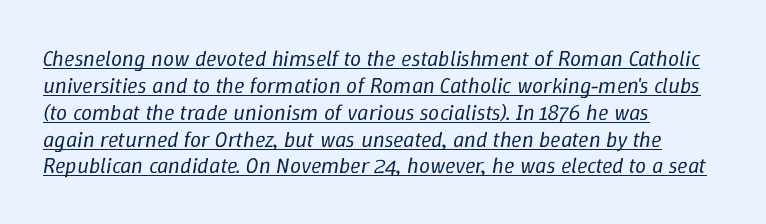
The image shows 22 px text type, italic (leaning right); set left-aligned, line spacing 1.22x, normal letter spacing, underlined.
